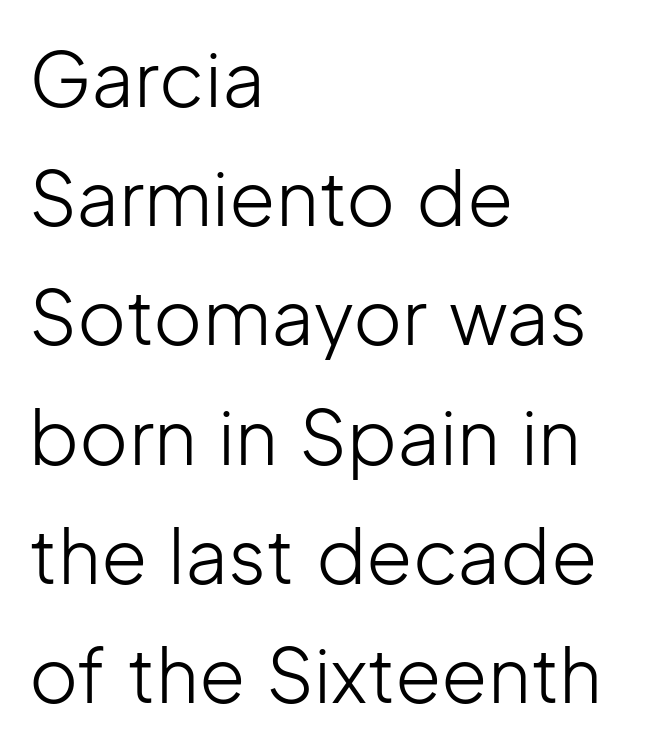
One glance says typical: line gaps are just what's usual. Students, note that the glyphs here touch the page at normal intervals. Are there feet on the stems? There aren't — it's a sans. Unmarked baselines from the first word to the last. The cut favours lightness, reaching ordinary text weight at its darkest.
